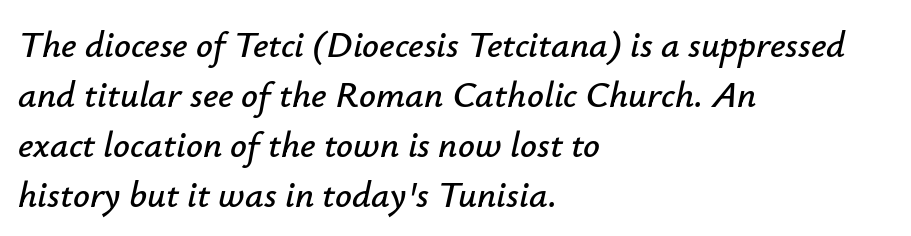
{"italic": "yes", "lean": "right", "slant_degrees": 12, "width": "normal", "stroke_contrast": "low", "x_height": "small", "monospaced": "no", "underline": "no", "align": "left", "line_spacing": "normal", "line_spacing_ratio": 1.35, "letter_spacing": "normal", "letter_spacing_em": 0.0, "glyph_px": 37}
